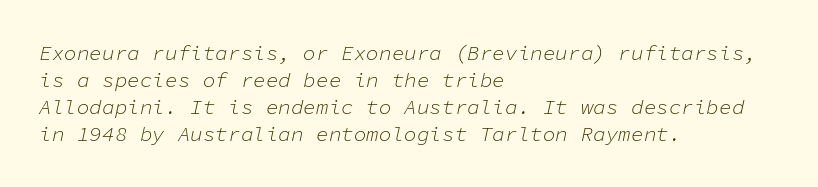
Teacher's note: observe the even left margin — that is flush-left alignment. Stroke mass is kept to a normal reading level or below. The lines sit at an ordinary, default distance from one another. The face used here is rendered with its standard letterfit. Unmarked baselines from the first word to the last.
